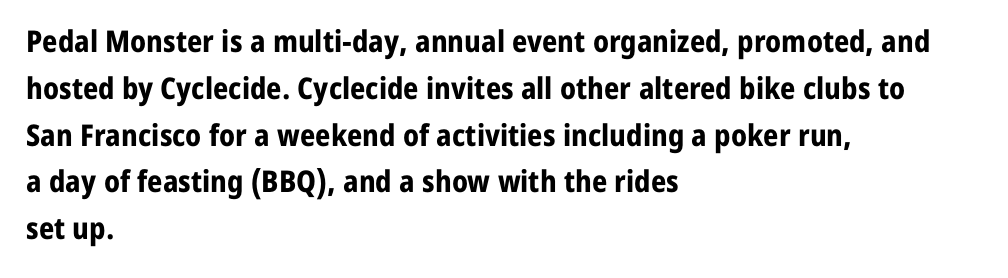
Underlining? Definitely not there. Proportional: the letters do not fall into vertical columns. Typeset ragged right — the left edge is the straight one. These lines keep a tight, regular rhythm from letter to letter. Chunky letters — that's bold for sure. The type family on display is of the sans-serif kind.
